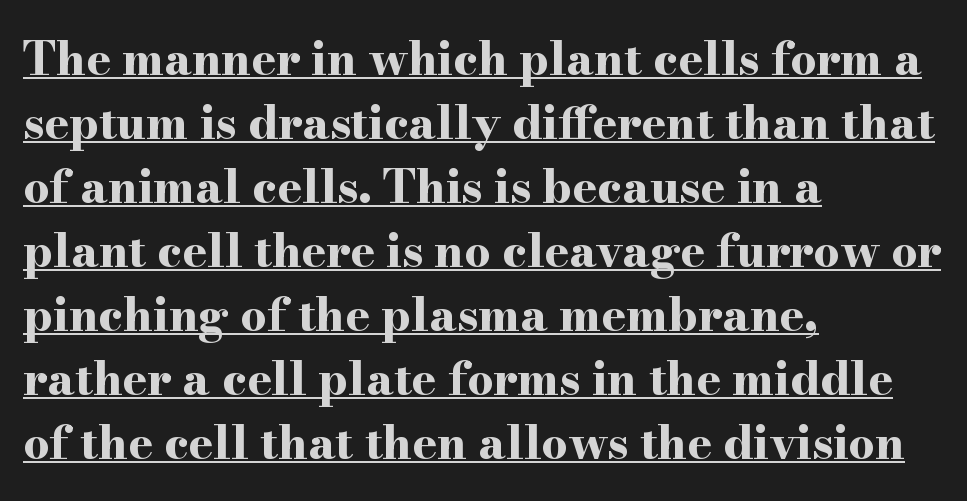
The letters sit at their default tracking, neither squeezed nor spread. These characters rest on top of a visible drawn line. Every stem runs plumb, perpendicular to the baseline. The glyphs have the mass of a bold cut. Letterform terminals end in serifs throughout the passage.
